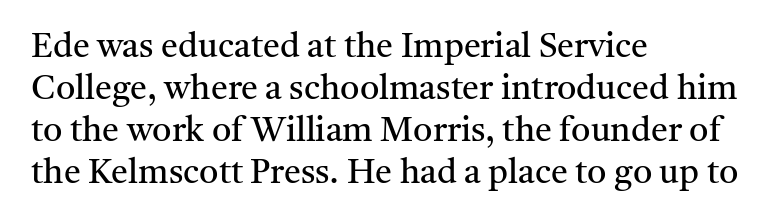
The image shows 34 px regular-weight serif type, upright; set left-aligned, line spacing 1.24x, normal letter spacing, not underlined; medium stroke contrast and a medium x-height.
